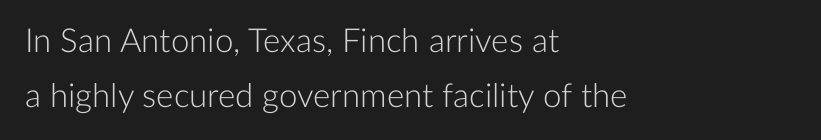
The image shows 33 px light sans-serif type, upright; set left-aligned, normal line spacing (1.67x), normal letter spacing, not underlined; low stroke contrast and a medium x-height.
